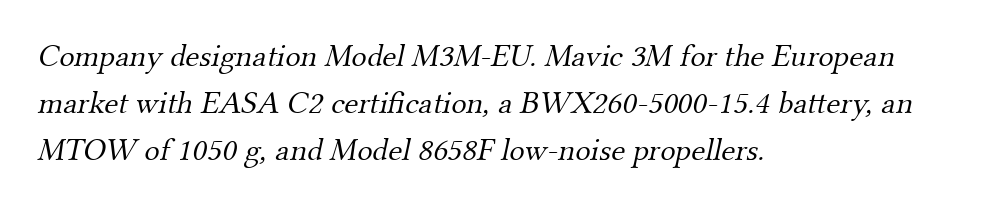
Q: Is the text bold? A: No.
Q: Is the typeface a serif or a sans-serif typeface? A: Serif.
Q: Is the text underlined? A: No.
Q: How is the paragraph aligned? A: Left-aligned.
Q: Is the spacing between letters normal or unusually wide? A: Normal.
Q: Is the spacing between lines tight, normal or loose? A: Normal.
Q: Width (condensed, normal, or wide)? A: Normal.
Q: Stroke contrast? A: Medium.
Q: x-height? A: Small.
Q: Monospaced? A: No.
